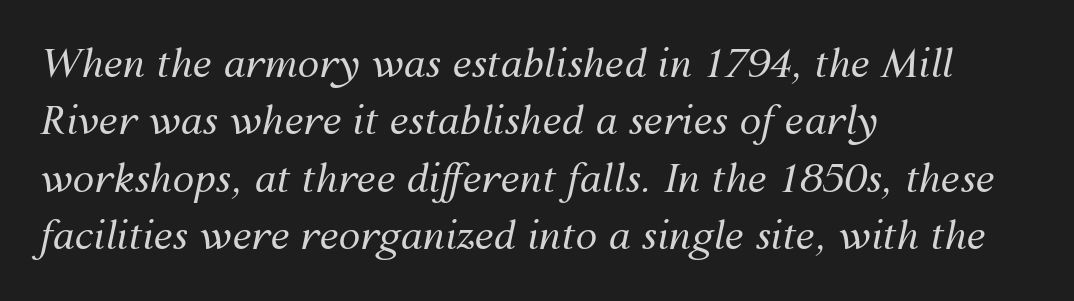
Letter spacing: default. Leftover space on each line is placed entirely after the last word. The glyphs look as if they've been sheared to an angle. A normal amount of white space separates one row of letters from the next. Note the varied advance widths — an 'i' is clearly narrower than an 'm'.
